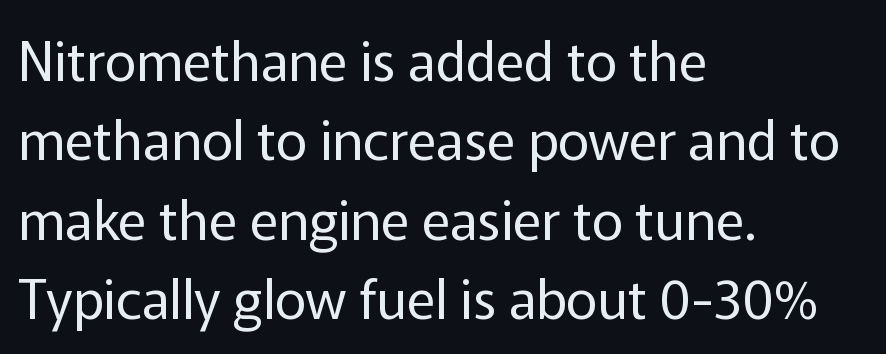
Nothing sits at the stroke ends, so this counts as sans-serif. The line texture is even and compact thanks to regular tracking. The rendering uses natural spacing where letterforms have individual widths. If you measured baseline to baseline, you'd find a middling distance. The rag falls on the right side of this text block.
